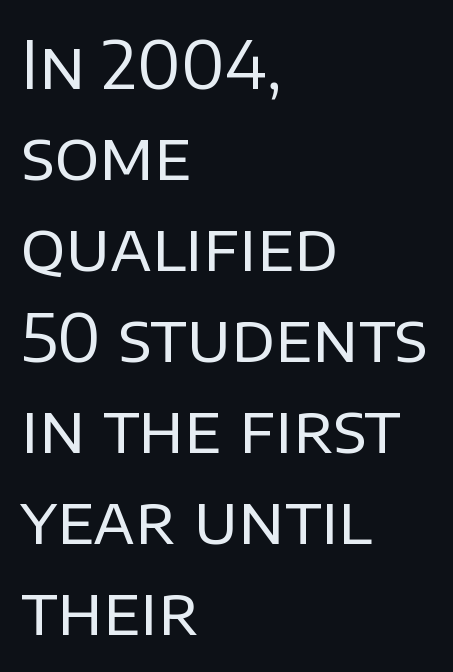
Proportional: the letters do not fall into vertical columns. A bare baseline throughout the passage. You could call the tracking neutral — neither tight nor loose. Interline gaps are of average width in this sample.
